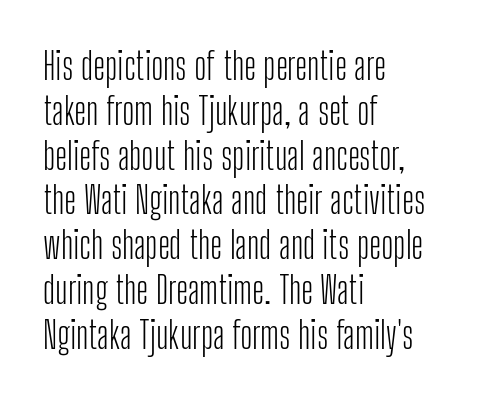
{"serif": "no", "italic": "no", "bold": "no", "weight": "light", "width": "condensed", "stroke_contrast": "low", "x_height": "medium", "monospaced": "no", "underline": "no", "align": "left", "line_spacing_ratio": 1.21, "letter_spacing": "normal", "letter_spacing_em": 0.0, "glyph_px": 37}
